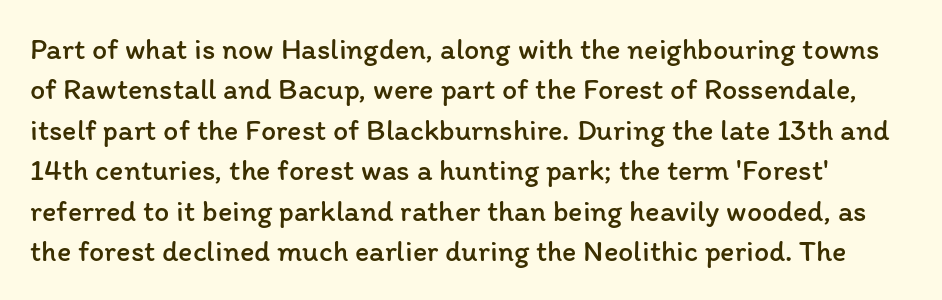
{"italic": "no", "bold": "no", "weight": "regular", "width": "normal", "stroke_contrast": "low", "x_height": "medium", "monospaced": "no", "underline": "no", "line_spacing": "normal", "line_spacing_ratio": 1.35, "letter_spacing": "normal", "letter_spacing_em": 0.0, "glyph_px": 30}
